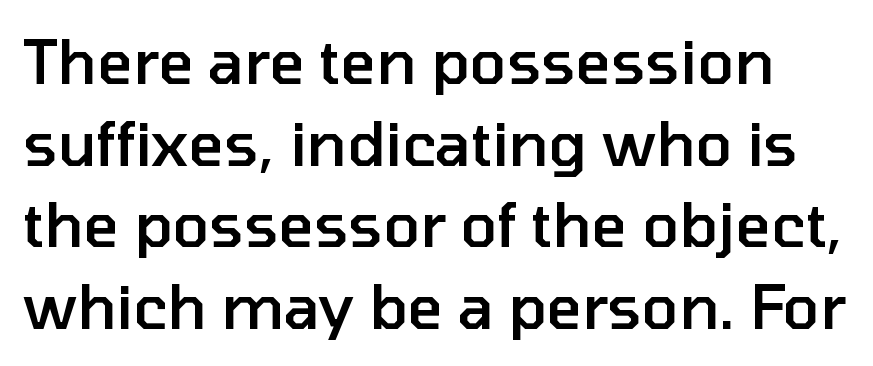
{"serif": "no", "italic": "no", "bold": "semi", "weight": "semibold", "width": "normal", "stroke_contrast": "low", "x_height": "medium", "monospaced": "no", "underline": "no", "line_spacing": "normal", "line_spacing_ratio": 1.34, "letter_spacing": "normal", "letter_spacing_em": 0.0, "glyph_px": 61}
